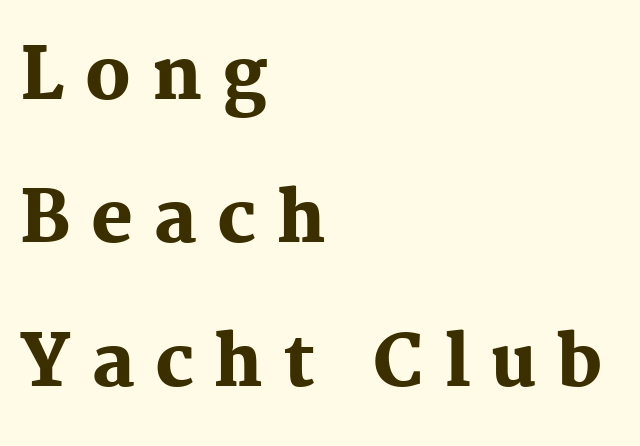
The image shows 70 px heavy serif type, upright; set left-aligned, loose line spacing (2.05x), unusually wide letter spacing (+0.3 em), not underlined; medium stroke contrast and a medium x-height.
